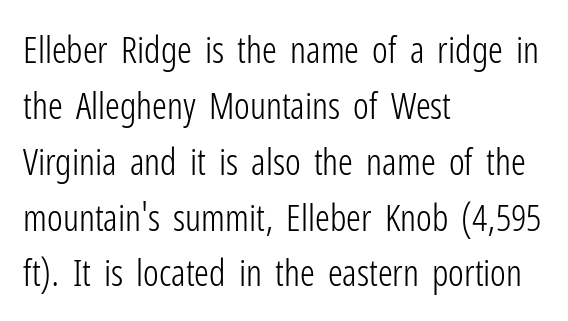
{"serif": "no", "italic": "no", "bold": "no", "weight": "light", "width": "condensed", "stroke_contrast": "low", "x_height": "medium", "monospaced": "no", "underline": "no", "align": "left", "line_spacing": "normal", "line_spacing_ratio": 1.51, "letter_spacing": "normal", "letter_spacing_em": 0.0, "glyph_px": 37}
